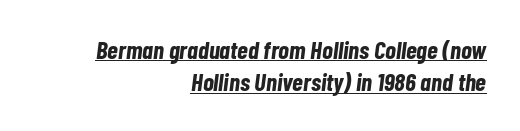
{"italic": "yes", "lean": "right", "slant_degrees": 7, "bold": "yes", "underline": "yes", "align": "right", "line_spacing": "normal", "line_spacing_ratio": 1.3, "letter_spacing": "normal", "letter_spacing_em": 0.0, "glyph_px": 25}
